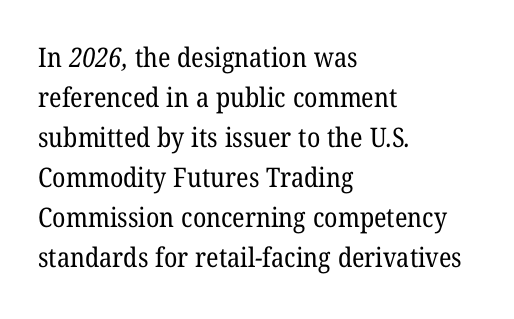
Q: Is the text bold? A: No.
Q: Is the text underlined? A: No.
Q: How is the paragraph aligned? A: Left-aligned.
Q: Is the spacing between letters normal or unusually wide? A: Normal.
Q: Is the spacing between lines tight, normal or loose? A: Normal.
